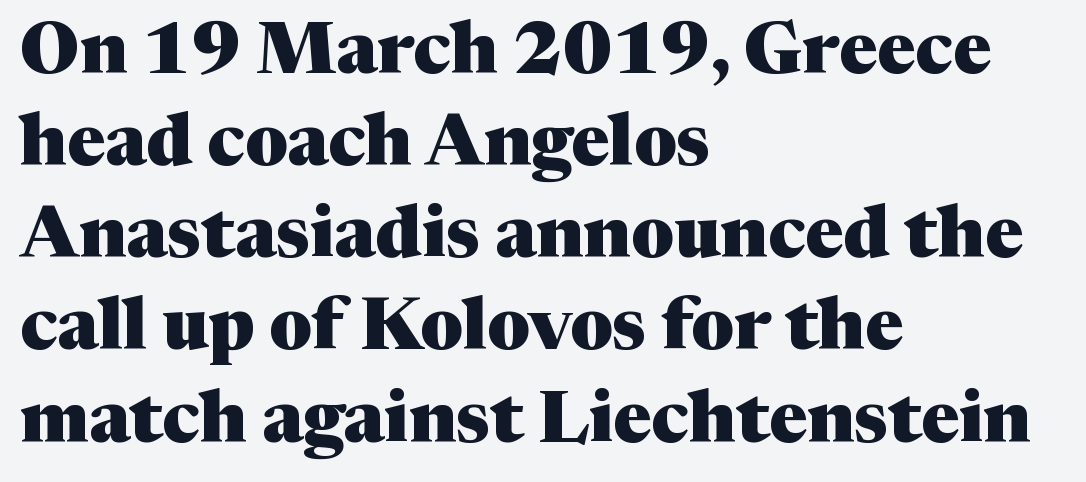
The image shows 72 px heavy serif type, upright; set left-aligned, normal line spacing (1.28x), normal letter spacing, not underlined; medium stroke contrast and a medium x-height.
